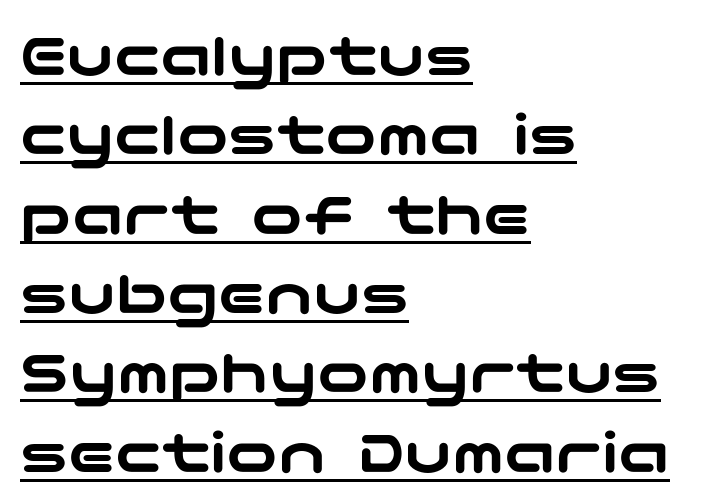
What stands out about the letter spacing? Nothing — it is the standard amount. Serif or sans? Sans — the stroke terminals are bare. The type sits square on the baseline with zero lean. You can see a thin bar hugging the bottom of the glyphs.
